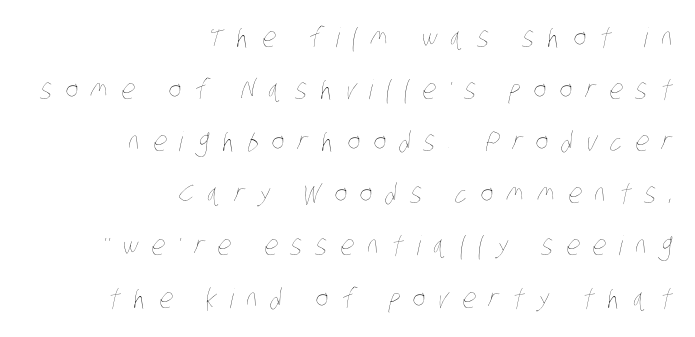
Q: Is the text bold? A: No.
Q: Is the text underlined? A: No.
Q: How is the paragraph aligned? A: Right-aligned.
Q: Is the spacing between letters normal or unusually wide? A: Unusually wide.
Q: Is the spacing between lines tight, normal or loose? A: Loose.
